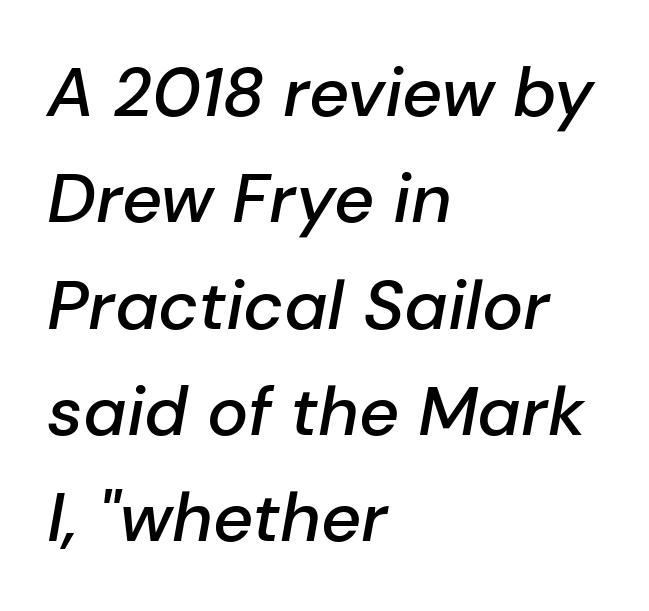
Q: Is the text bold? A: Semi-bold.
Q: Is the text italic (slanted)? A: Yes, it leans right by about 10 degrees.
Q: Is the text underlined? A: No.
Q: How is the paragraph aligned? A: Left-aligned.
Q: Is the spacing between letters normal or unusually wide? A: Normal.
Q: Is the spacing between lines tight, normal or loose? A: Normal.
Q: Width (condensed, normal, or wide)? A: Normal.
Q: Stroke contrast? A: Low.
Q: x-height? A: Medium.
Q: Monospaced? A: No.
